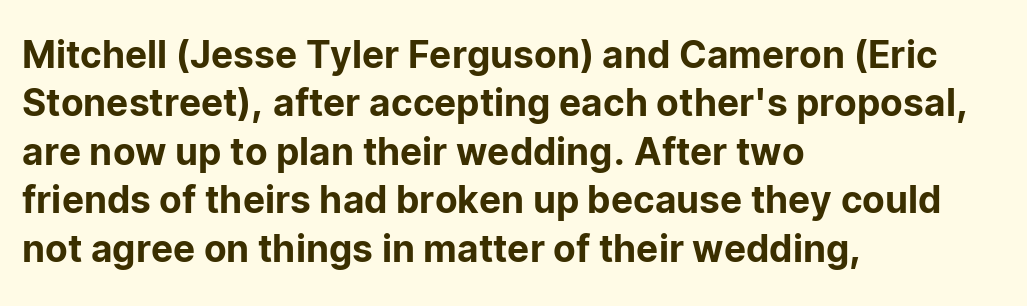
The image shows 37 px sans-serif type, upright; set left-aligned, normal line spacing (1.31x), normal letter spacing, not underlined; low stroke contrast and a medium x-height.
